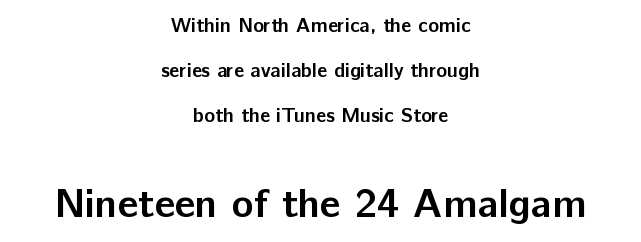
The image shows 41 px semibold sans-serif type, upright; set centered, loose line spacing (2.25x), normal letter spacing, not underlined; the second (bottom) block is 2.05x larger; low stroke contrast and a medium x-height.
